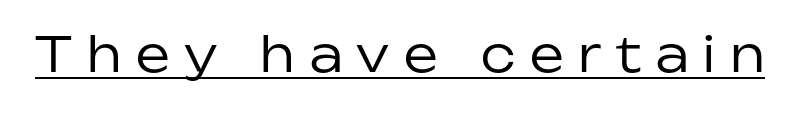
The image shows 48 px regular-weight sans-serif type, upright; set unusually wide letter spacing (+0.31 em), underlined; low stroke contrast and a medium x-height.
